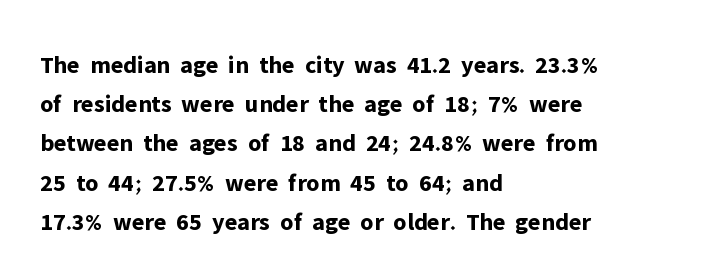
There is no visible air inserted between adjacent glyphs. This sample is left-justified, so line endings fall wherever the words run out. Normally led — the rows are evenly, conventionally spaced. The lettering holds an erect, upright posture throughout.
